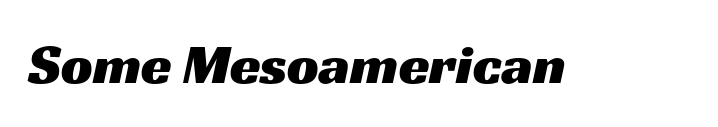
The rendering shows plain stroke endings on the letterforms — a sans-serif design. Clear beneath every line of the passage. Character widths vary here, with narrow letters taking less room than wide ones. The letterforms sit shoulder to shoulder at normal distance.
